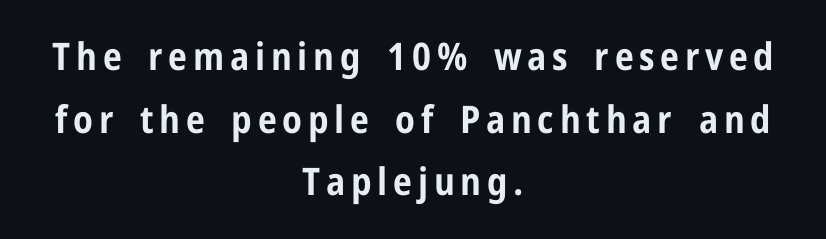
{"serif": "no", "italic": "no", "bold": "yes", "weight": "bold", "width": "condensed", "stroke_contrast": "low", "x_height": "medium", "monospaced": "no", "underline": "no", "align": "center", "line_spacing": "normal", "line_spacing_ratio": 1.65, "glyph_px": 38}
